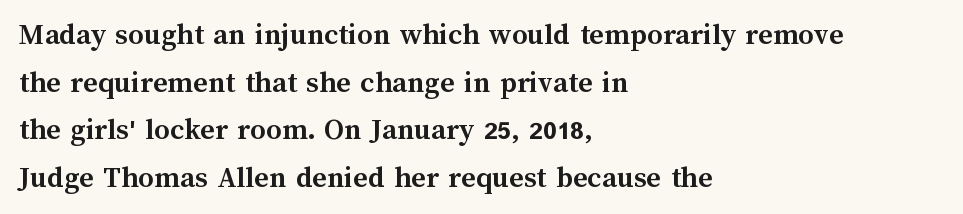
{"italic": "no", "bold": "yes", "weight": "semibold", "width": "normal", "stroke_contrast": "medium", "x_height": "medium", "monospaced": "no", "underline": "no", "align": "left", "line_spacing": "normal", "line_spacing_ratio": 1.54, "letter_spacing": "normal", "letter_spacing_em": 0.0, "glyph_px": 31}
